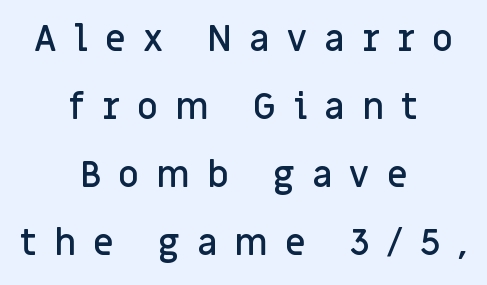
{"serif": "no", "italic": "no", "bold": "semi", "weight": "semibold", "width": "normal", "stroke_contrast": "low", "x_height": "large", "monospaced": "no", "underline": "no", "align": "center", "line_spacing_ratio": 1.89, "letter_spacing": "wide", "letter_spacing_em": 0.48, "glyph_px": 36}
